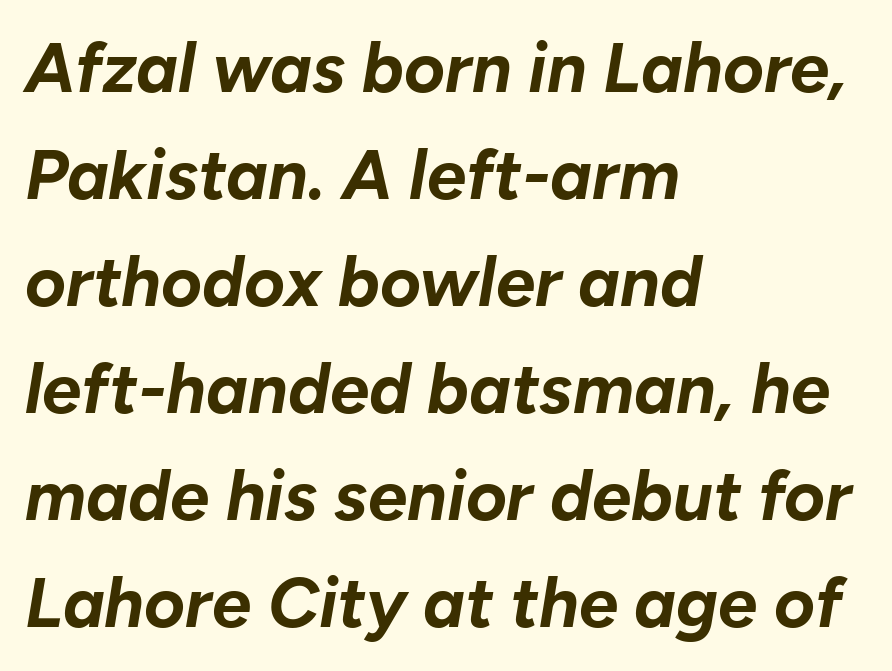
The image shows 70 px bold type, italic (leaning right); set left-aligned, normal line spacing (1.53x), normal letter spacing, not underlined; low stroke contrast and a medium x-height.
